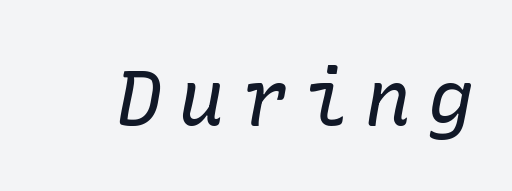
{"italic": "yes", "lean": "right", "slant_degrees": 10, "bold": "no", "weight": "regular", "width": "normal", "stroke_contrast": "low", "x_height": "medium", "underline": "no", "letter_spacing": "wide", "letter_spacing_em": 0.21, "glyph_px": 77}
